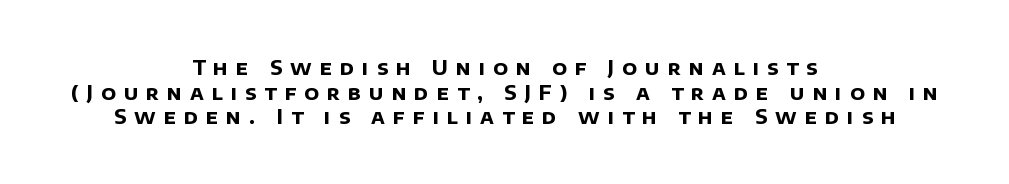
The image shows 20 px bold type; set centered, line spacing 1.23x, unusually wide letter spacing (+0.4 em), not underlined.
